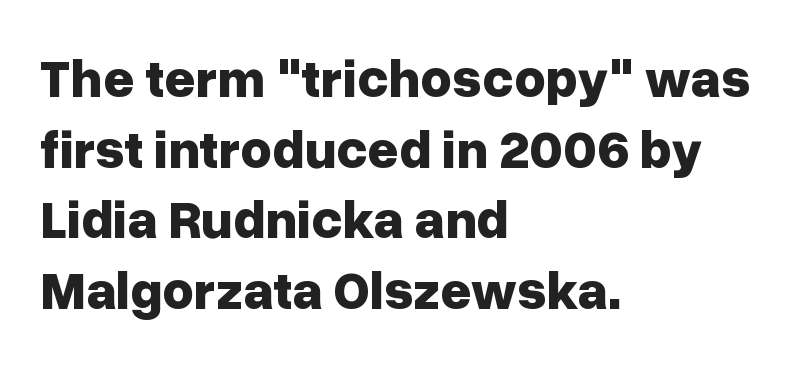
The image shows 54 px bold sans-serif type, upright; set left-aligned, normal line spacing (1.31x), normal letter spacing, not underlined; low stroke contrast and a medium x-height.
